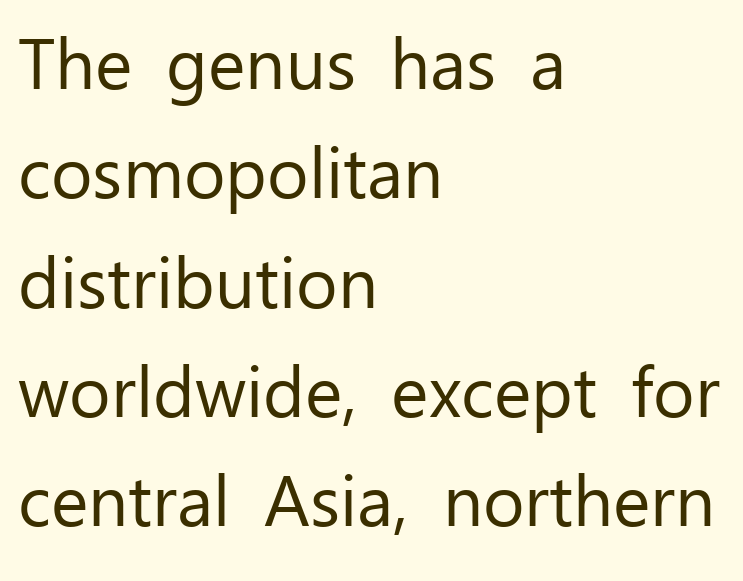
The image shows 71 px regular-weight sans-serif type, upright; set left-aligned, normal line spacing (1.54x), normal letter spacing, not underlined; low stroke contrast and a medium x-height.
